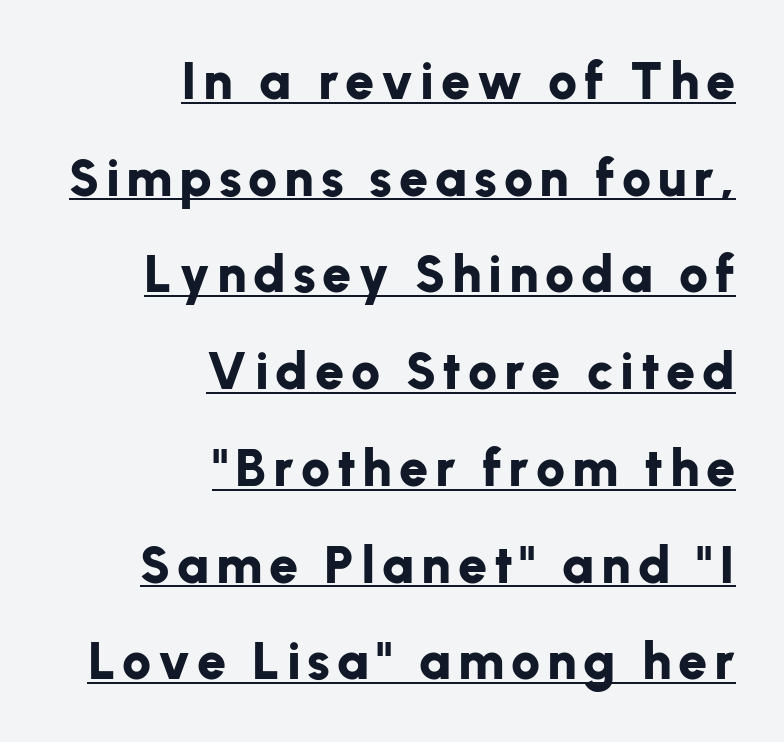
{"serif": "no", "italic": "no", "bold": "yes", "weight": "bold", "width": "normal", "stroke_contrast": "low", "x_height": "medium", "monospaced": "no", "underline": "yes", "align": "right", "line_spacing_ratio": 1.86, "glyph_px": 52}
